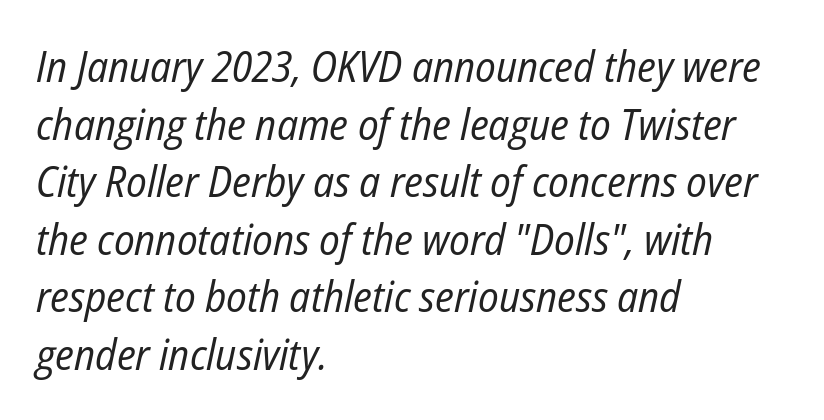
The image shows 43 px regular-weight, condensed type, italic (leaning right); set left-aligned, normal line spacing (1.34x), normal letter spacing, not underlined; low stroke contrast and a medium x-height.
